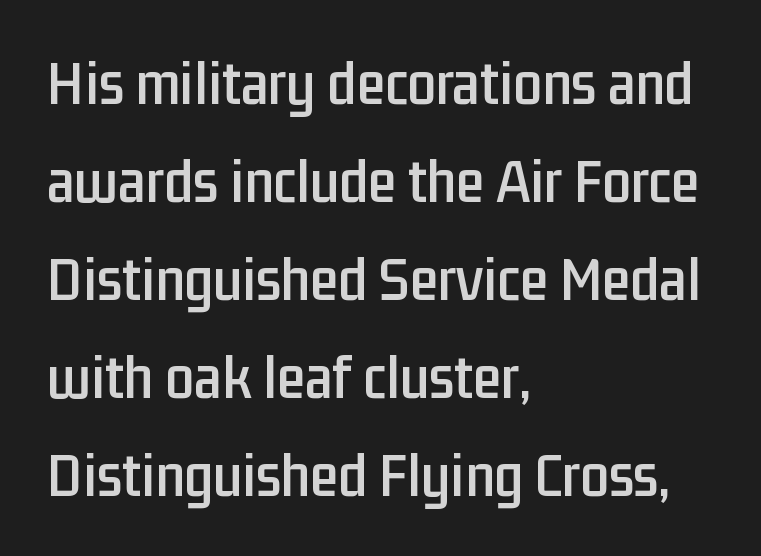
{"serif": "no", "italic": "no", "width": "condensed", "stroke_contrast": "low", "x_height": "medium", "monospaced": "no", "underline": "no", "align": "left", "line_spacing": "normal", "line_spacing_ratio": 1.53, "letter_spacing": "normal", "letter_spacing_em": 0.0, "glyph_px": 64}
